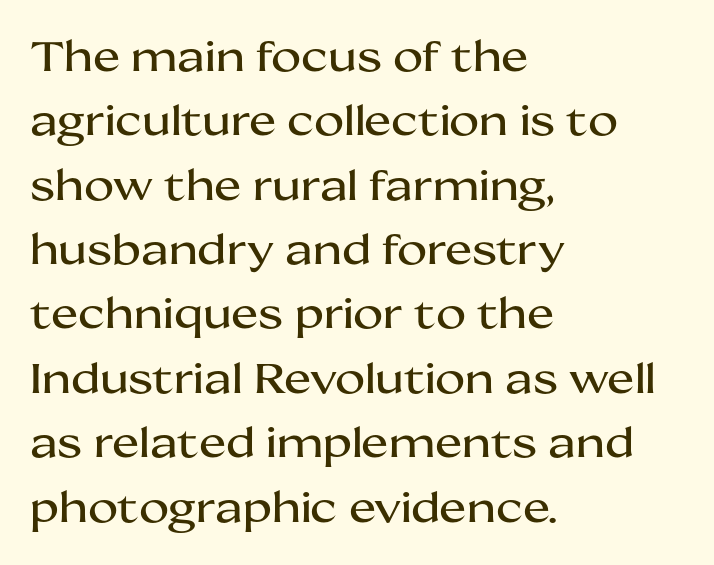
The rendering keeps characters at their native spacing. The letters stand upright; this is a roman face. Descender tails drop into unmarked territory. Note the varied advance widths — an 'i' is clearly narrower than an 'm'. Is the block centered? No — it sits flush against the left margin.
